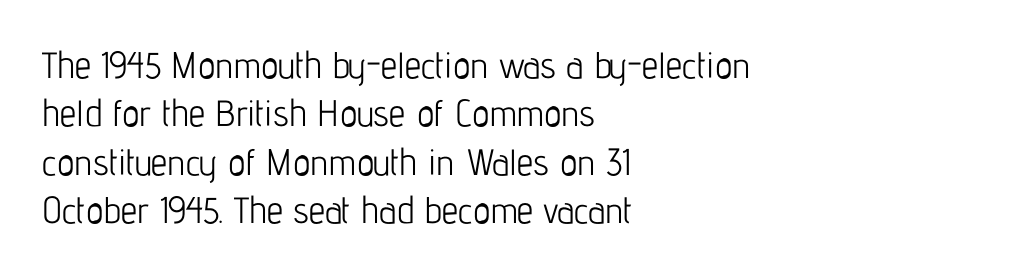
The image shows 37 px light, condensed sans-serif type, upright; set left-aligned, normal line spacing (1.31x), normal letter spacing, not underlined; low stroke contrast and a medium x-height.
